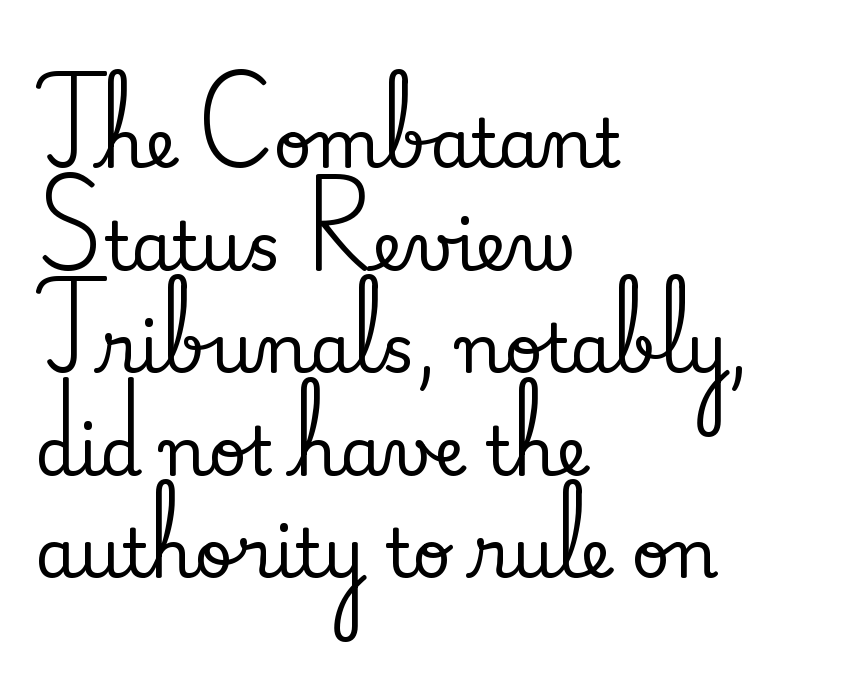
Q: Is the text italic (slanted)? A: No, it is upright.
Q: Is the typeface a serif or a sans-serif typeface? A: Serif.
Q: Is the text underlined? A: No.
Q: How is the paragraph aligned? A: Left-aligned.
Q: Is the spacing between letters normal or unusually wide? A: Normal.
Q: Is the spacing between lines tight, normal or loose? A: Normal.
Q: Width (condensed, normal, or wide)? A: Normal.
Q: Stroke contrast? A: Medium.
Q: x-height? A: Small.
Q: Monospaced? A: No.
